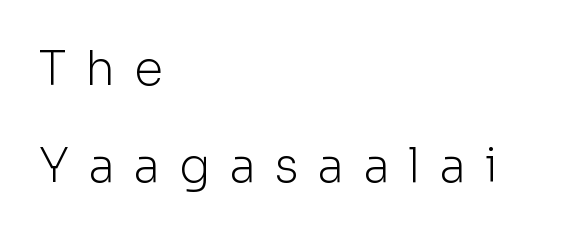
{"serif": "no", "italic": "no", "bold": "no", "weight": "light", "width": "normal", "stroke_contrast": "low", "x_height": "medium", "monospaced": "no", "underline": "no", "align": "left", "line_spacing": "loose", "line_spacing_ratio": 2.07, "letter_spacing": "wide", "letter_spacing_em": 0.4, "glyph_px": 47}
